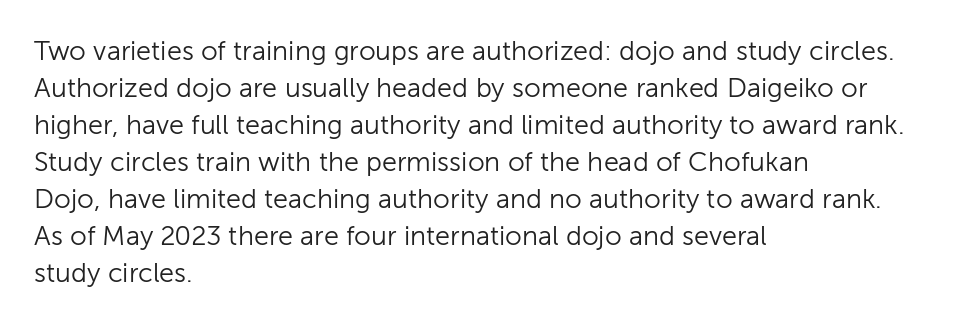
Reading down the block, your eye returns to a fixed left position each line. Tall strokes in this sample are plumb rather than angled. The rendering uses a moderate line-height, typical for paragraphs. This is not heavy type; no bold has been used. Any mark beneath the type? The region is blank. Each word holds together tightly as a unit, with standard inter-letter gaps.
